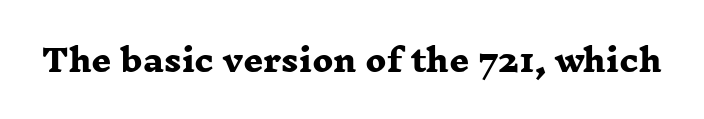
Q: Is the text bold? A: Yes.
Q: Is the typeface a serif or a sans-serif typeface? A: Serif.
Q: Is the text underlined? A: No.
Q: Is the spacing between letters normal or unusually wide? A: Normal.
Q: Width (condensed, normal, or wide)? A: Wide.
Q: Stroke contrast? A: Low.
Q: x-height? A: Medium.
Q: Monospaced? A: No.
